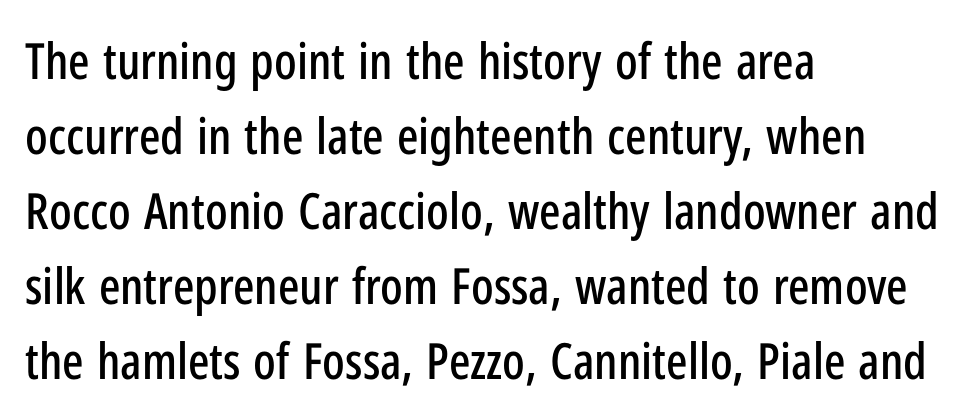
{"serif": "no", "italic": "no", "width": "condensed", "stroke_contrast": "low", "x_height": "medium", "monospaced": "no", "underline": "no", "align": "left", "line_spacing": "normal", "line_spacing_ratio": 1.5, "letter_spacing": "normal", "letter_spacing_em": 0.0, "glyph_px": 50}
